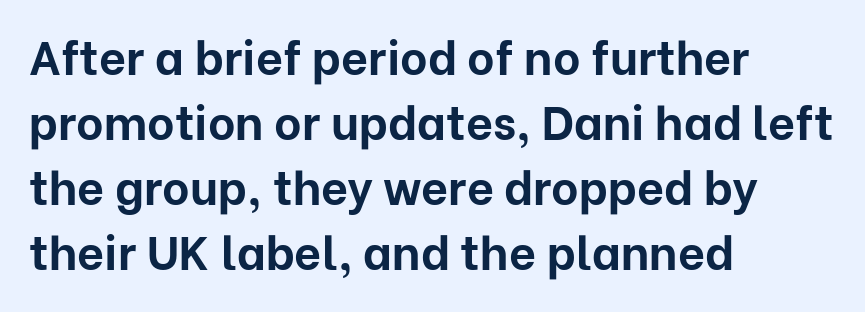
Students, this is bold: see how much ink each stroke carries. Posture: upright roman. Tracking value appears to be zero — textbook default spacing. Line beginnings align vertically; line endings do not.
